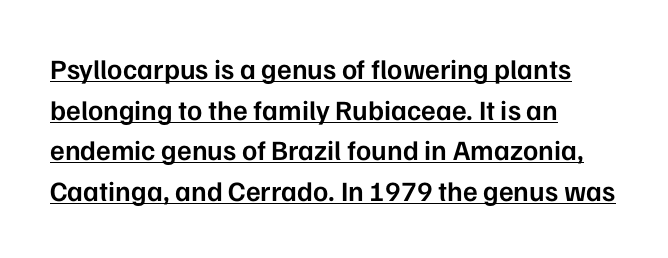
{"serif": "no", "italic": "no", "bold": "semi", "weight": "semibold", "width": "normal", "stroke_contrast": "low", "x_height": "medium", "monospaced": "no", "underline": "yes", "align": "left", "line_spacing": "normal", "line_spacing_ratio": 1.45, "letter_spacing": "normal", "letter_spacing_em": 0.0, "glyph_px": 28}
